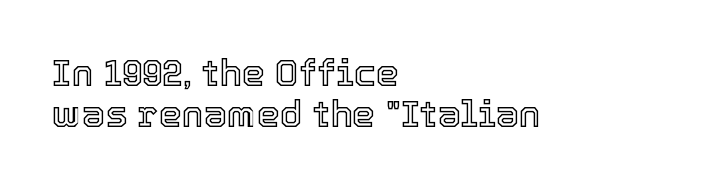
Q: Is the text italic (slanted)? A: No, it is upright.
Q: Is the text underlined? A: No.
Q: How is the paragraph aligned? A: Left-aligned.
Q: Is the spacing between letters normal or unusually wide? A: Normal.
Q: Is the spacing between lines tight, normal or loose? A: Tight.
Q: Width (condensed, normal, or wide)? A: Normal.
Q: x-height? A: Medium.
Q: Monospaced? A: No.
